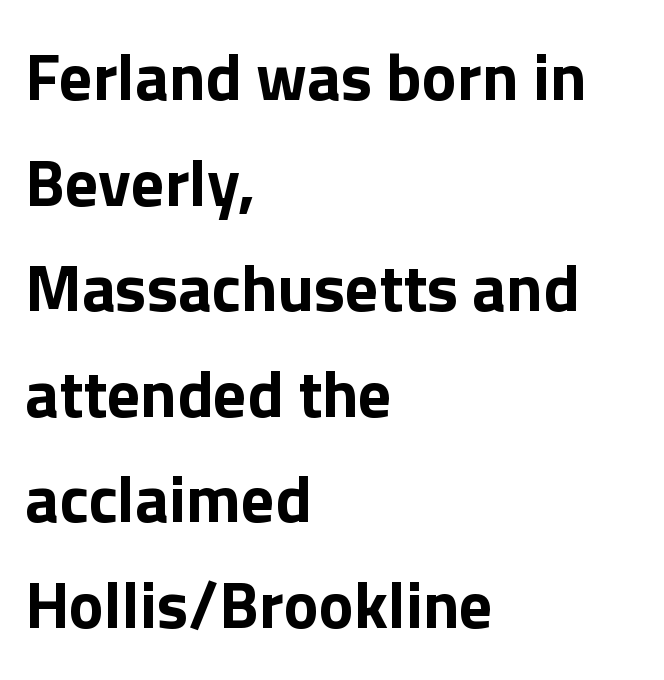
Q: Is the text bold? A: Yes.
Q: Is the text italic (slanted)? A: No, it is upright.
Q: Is the typeface a serif or a sans-serif typeface? A: Sans-serif.
Q: Is the text underlined? A: No.
Q: How is the paragraph aligned? A: Left-aligned.
Q: Is the spacing between letters normal or unusually wide? A: Normal.
Q: Is the spacing between lines tight, normal or loose? A: Normal.
Q: Width (condensed, normal, or wide)? A: Normal.
Q: x-height? A: Medium.
Q: Monospaced? A: No.
